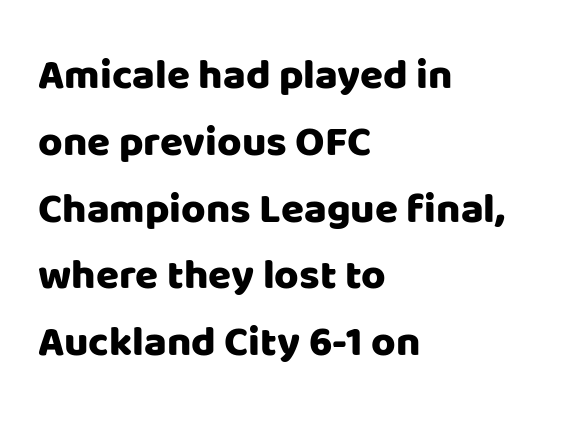
The image shows 42 px sans-serif type, upright; set left-aligned, normal line spacing (1.59x), normal letter spacing, not underlined; low stroke contrast and a large x-height.
